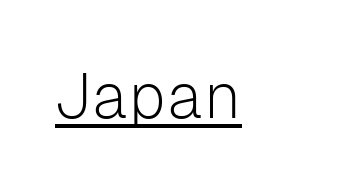
Posture: vertical. The glyphs are accompanied by a horizontal stroke just below them. Short note: letters normally spaced. No feet cap the strokes, marking this as sans-serif type.
